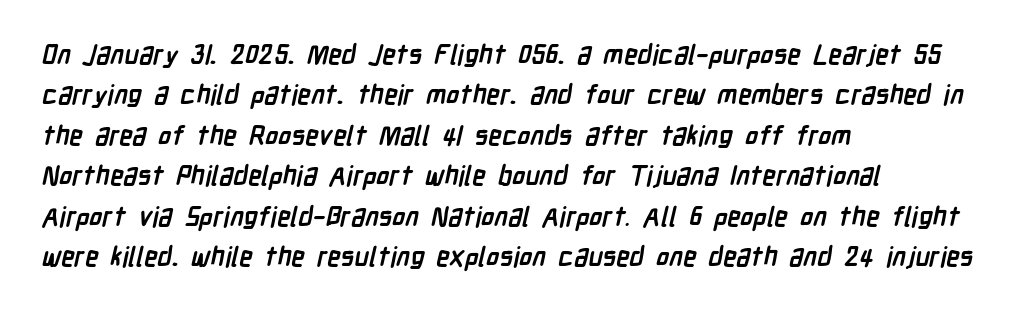
The image shows 27 px bold type; set left-aligned, normal line spacing (1.5x), normal letter spacing, not underlined.
